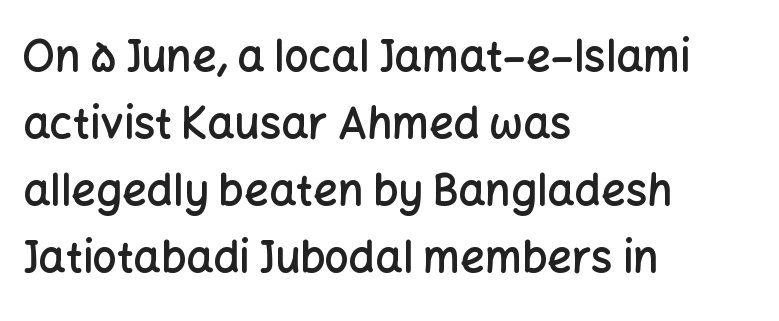
{"serif": "no", "italic": "no", "bold": "semi", "weight": "semibold", "width": "normal", "stroke_contrast": "low", "x_height": "medium", "monospaced": "no", "underline": "no", "align": "left", "line_spacing": "normal", "line_spacing_ratio": 1.56, "letter_spacing": "normal", "letter_spacing_em": 0.0, "glyph_px": 43}
